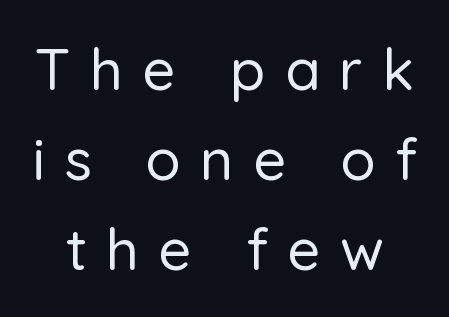
{"serif": "no", "italic": "no", "width": "normal", "stroke_contrast": "low", "x_height": "medium", "monospaced": "no", "underline": "no", "line_spacing": "normal", "line_spacing_ratio": 1.55, "letter_spacing": "wide", "letter_spacing_em": 0.33, "glyph_px": 58}
